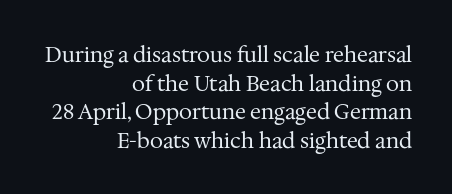
The image shows 21 px text type, upright; set right-aligned, normal line spacing (1.36x), normal letter spacing, not underlined.
